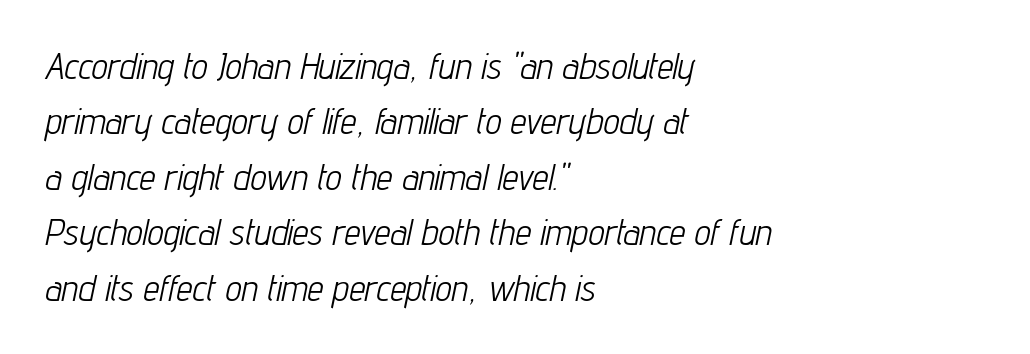
The image shows 36 px light, condensed type, italic (leaning right); set left-aligned, normal line spacing (1.54x), normal letter spacing, not underlined; low stroke contrast and a medium x-height.
